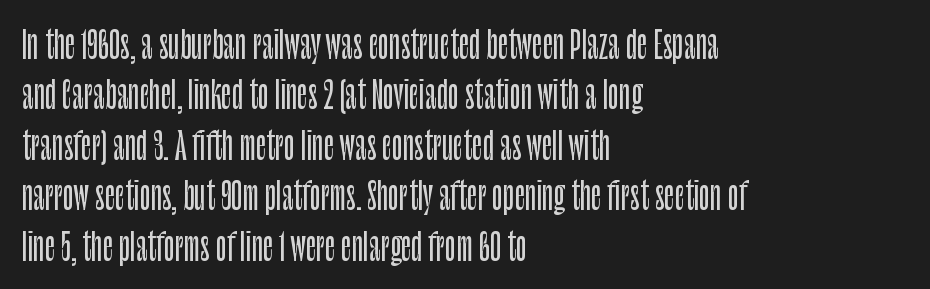
Q: Is the text italic (slanted)? A: No, it is upright.
Q: Is the typeface a serif or a sans-serif typeface? A: Sans-serif.
Q: Is the text underlined? A: No.
Q: How is the paragraph aligned? A: Left-aligned.
Q: Is the spacing between letters normal or unusually wide? A: Normal.
Q: Is the spacing between lines tight, normal or loose? A: Normal.
Q: Width (condensed, normal, or wide)? A: Condensed.
Q: Stroke contrast? A: Low.
Q: x-height? A: Large.
Q: Monospaced? A: No.
